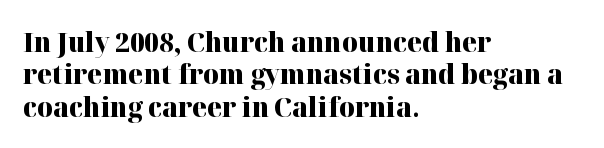
The space directly below the letters is spotless. Heavy-handed strokes throughout: this text is bold. If you drew a ruler down the left edge, every line would touch it. Italic: no, the glyphs are upright roman. Nobody touched the tracking dial on this one.
